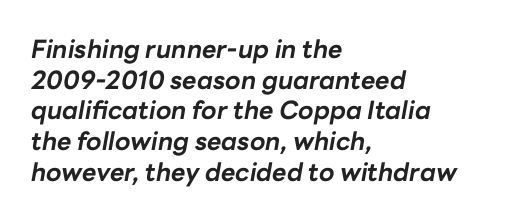
Observe the ordinary spacing: letters are neighbours, not strangers. Quick note: underline off. Notice how the stems are inclined rather than vertical — that's the hallmark of italics. Notice how the passage keeps a crisp vertical edge on the left only. Weight: bold.
